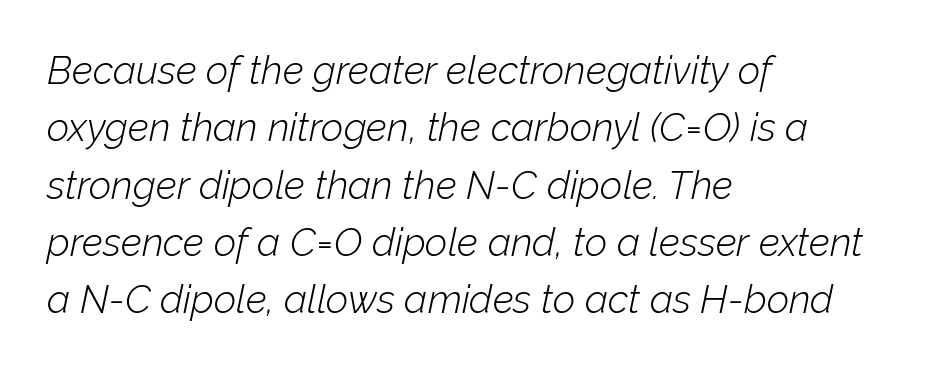
Decoration check: the copy has no underline. When letters slant like this, we call the style italic. Vertical stems look standard width or narrower in stroke. This block has exactly the height ordinary leading produces.
